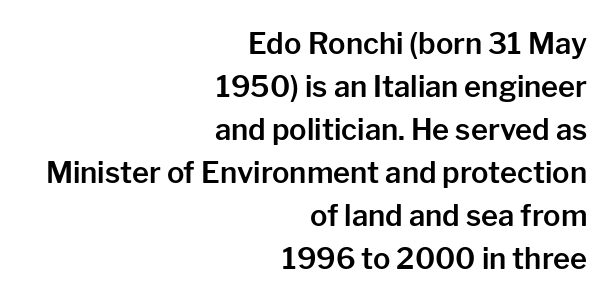
Q: Is the text italic (slanted)? A: No, it is upright.
Q: Is the typeface a serif or a sans-serif typeface? A: Sans-serif.
Q: Is the text underlined? A: No.
Q: How is the paragraph aligned? A: Right-aligned.
Q: Is the spacing between letters normal or unusually wide? A: Normal.
Q: Is the spacing between lines tight, normal or loose? A: Normal.
Q: Width (condensed, normal, or wide)? A: Normal.
Q: Stroke contrast? A: Low.
Q: x-height? A: Medium.
Q: Monospaced? A: No.
